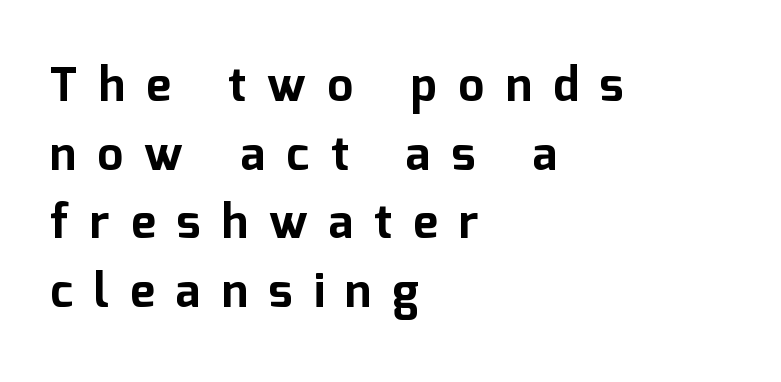
Q: Is the text bold? A: Yes.
Q: Is the text italic (slanted)? A: No, it is upright.
Q: Is the typeface a serif or a sans-serif typeface? A: Sans-serif.
Q: Is the text underlined? A: No.
Q: How is the paragraph aligned? A: Left-aligned.
Q: Is the spacing between letters normal or unusually wide? A: Unusually wide.
Q: Is the spacing between lines tight, normal or loose? A: Normal.
Q: Width (condensed, normal, or wide)? A: Normal.
Q: Stroke contrast? A: Low.
Q: x-height? A: Medium.
Q: Monospaced? A: No.
